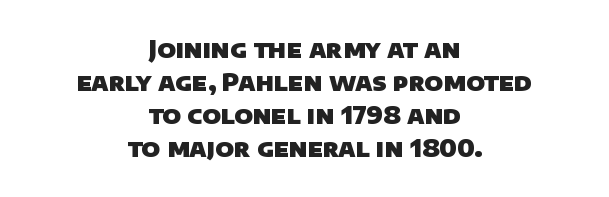
The image shows 24 px bold type; set centered, normal line spacing (1.38x), normal letter spacing, not underlined.
